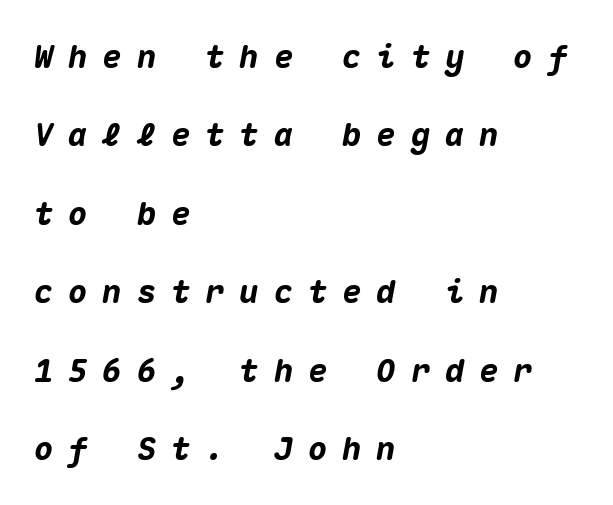
Q: Is the text bold? A: Yes.
Q: Is the text italic (slanted)? A: Yes, it leans right by about 10 degrees.
Q: Is the text underlined? A: No.
Q: How is the paragraph aligned? A: Left-aligned.
Q: Is the spacing between letters normal or unusually wide? A: Unusually wide.
Q: Is the spacing between lines tight, normal or loose? A: Loose.
Q: Width (condensed, normal, or wide)? A: Normal.
Q: Stroke contrast? A: Medium.
Q: x-height? A: Medium.
Q: Monospaced? A: Yes.
